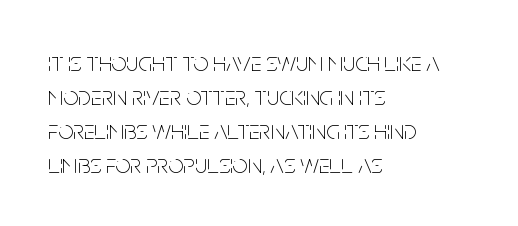
The image shows 27 px text type, upright; set left-aligned, normal line spacing (1.26x), normal letter spacing, not underlined.
